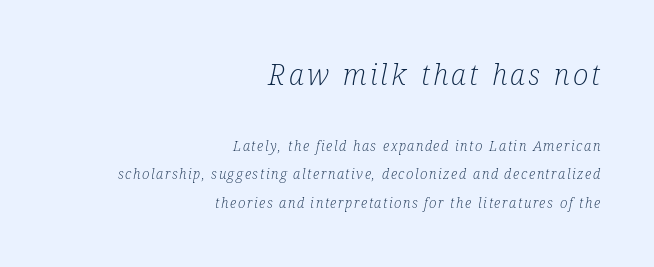
Q: Is the text bold? A: No.
Q: Is the text italic (slanted)? A: Yes, it leans right by about 12 degrees.
Q: Is the typeface a serif or a sans-serif typeface? A: Serif.
Q: Is the text underlined? A: No.
Q: How is the paragraph aligned? A: Right-aligned.
Q: Is the spacing between lines tight, normal or loose? A: Loose.
Q: Which block of text is set in a larger size, the first (top) or the second (bottom)? A: The first (top) one.
Q: Width (condensed, normal, or wide)? A: Condensed.
Q: Stroke contrast? A: Low.
Q: x-height? A: Medium.
Q: Monospaced? A: No.
